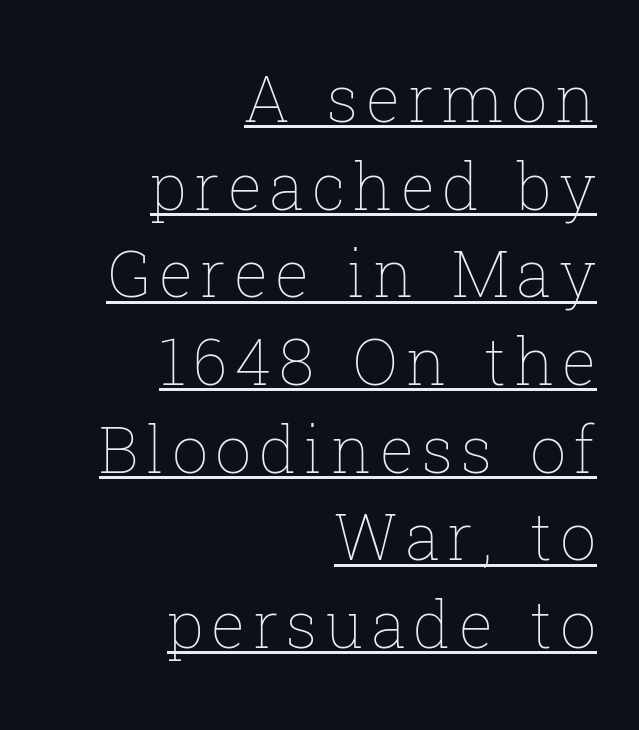
The image shows 64 px thin type, upright; set right-aligned, normal line spacing (1.37x), underlined; low stroke contrast and a medium x-height.
